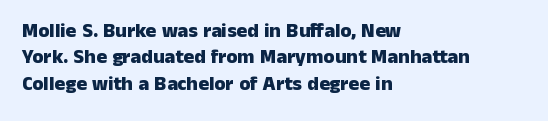
The image shows 20 px bold type, upright; set left-aligned, normal line spacing (1.32x), normal letter spacing, not underlined.
